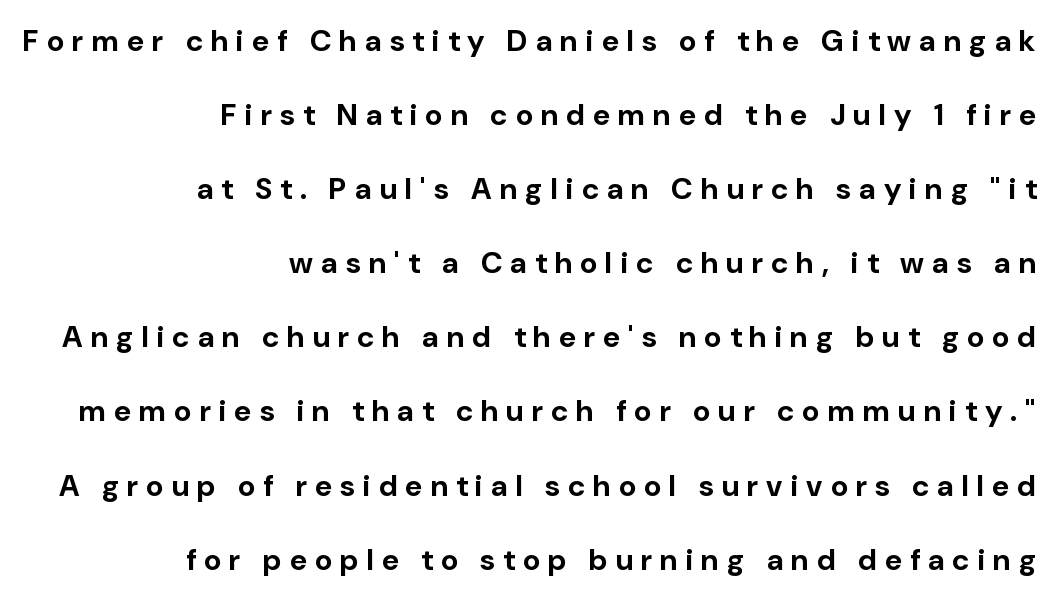
Q: Is the text bold? A: Yes.
Q: Is the text italic (slanted)? A: No, it is upright.
Q: Is the typeface a serif or a sans-serif typeface? A: Sans-serif.
Q: Is the text underlined? A: No.
Q: How is the paragraph aligned? A: Right-aligned.
Q: Is the spacing between letters normal or unusually wide? A: Unusually wide.
Q: Is the spacing between lines tight, normal or loose? A: Loose.
Q: Width (condensed, normal, or wide)? A: Normal.
Q: Stroke contrast? A: Low.
Q: x-height? A: Medium.
Q: Monospaced? A: No.
